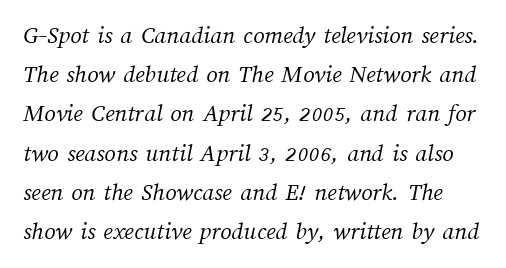
The block of text has a typical density, with ordinary space between rows. Nothing unusual about the tracking: characters are spaced as the font intends. No extra ink here — the face is not bold. Any mark beneath the type? The region is blank.
